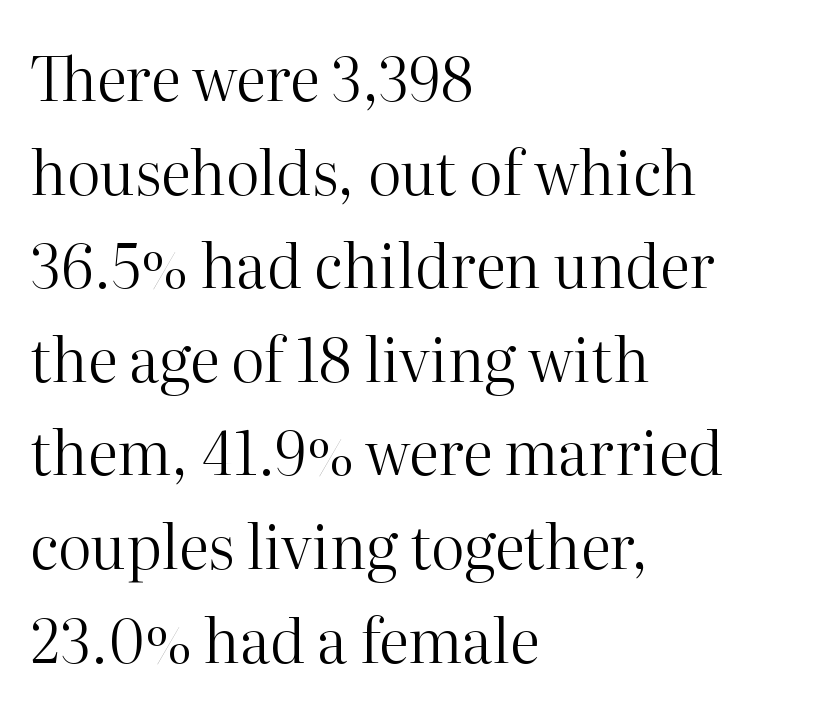
{"serif": "yes", "italic": "no", "bold": "no", "weight": "regular", "width": "normal", "stroke_contrast": "high", "x_height": "medium", "monospaced": "no", "underline": "no", "align": "left", "line_spacing": "normal", "line_spacing_ratio": 1.56, "letter_spacing": "normal", "letter_spacing_em": 0.0, "glyph_px": 60}
